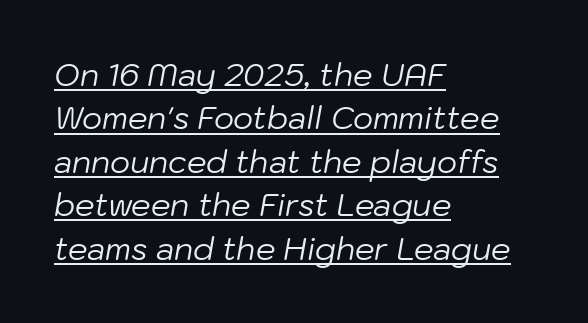
{"italic": "yes", "lean": "right", "slant_degrees": 10, "bold": "no", "weight": "regular", "width": "normal", "stroke_contrast": "low", "x_height": "medium", "monospaced": "no", "underline": "yes", "align": "left", "line_spacing": "normal", "line_spacing_ratio": 1.4, "letter_spacing": "normal", "letter_spacing_em": 0.0, "glyph_px": 31}
